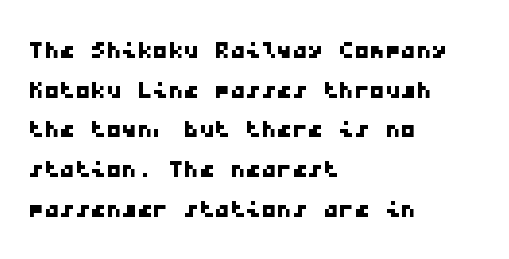
Q: Is the typeface a serif or a sans-serif typeface? A: Sans-serif.
Q: Is the text underlined? A: No.
Q: How is the paragraph aligned? A: Left-aligned.
Q: Is the spacing between letters normal or unusually wide? A: Normal.
Q: Is the spacing between lines tight, normal or loose? A: Normal.
Q: Width (condensed, normal, or wide)? A: Wide.
Q: Stroke contrast? A: Low.
Q: x-height? A: Medium.
Q: Monospaced? A: Yes.
